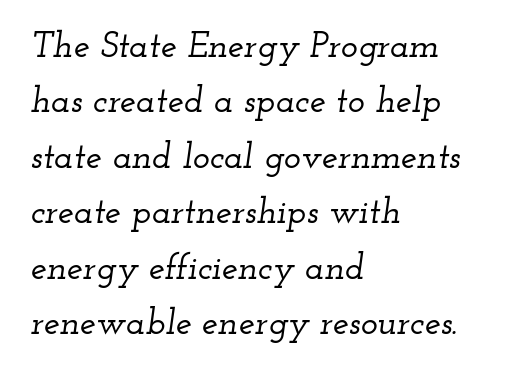
The image shows 36 px wide serif type, italic (leaning right); set left-aligned, normal line spacing (1.54x), normal letter spacing, not underlined; low stroke contrast and a small x-height.
